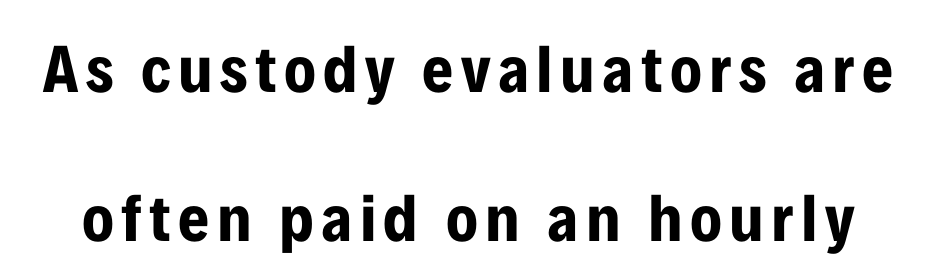
Q: Is the text bold? A: Yes.
Q: Is the text italic (slanted)? A: No, it is upright.
Q: Is the typeface a serif or a sans-serif typeface? A: Sans-serif.
Q: Is the text underlined? A: No.
Q: Is the spacing between lines tight, normal or loose? A: Loose.
Q: Width (condensed, normal, or wide)? A: Condensed.
Q: Stroke contrast? A: Low.
Q: x-height? A: Medium.
Q: Monospaced? A: No.
